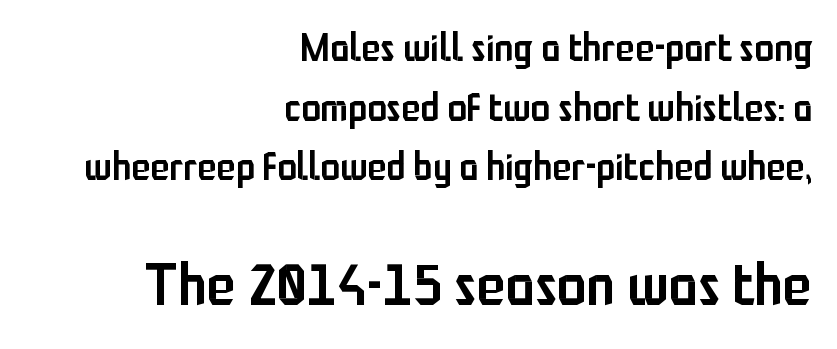
Tracking here is standard; glyphs follow each other at the usual distance. Stroke thickness is moderately raised; the sample reads as semibold. I'd call this a sans setting — the letters go barefoot. A typesetter would call this proportional, since set widths differ per character. Between these two stacked blocks, the lower one wins on size.
